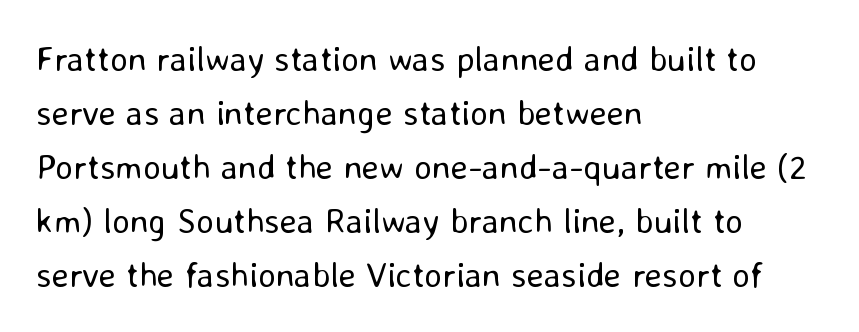
Q: Is the text bold? A: No.
Q: Is the text italic (slanted)? A: No, it is upright.
Q: Is the typeface a serif or a sans-serif typeface? A: Sans-serif.
Q: Is the text underlined? A: No.
Q: How is the paragraph aligned? A: Left-aligned.
Q: Is the spacing between letters normal or unusually wide? A: Normal.
Q: Is the spacing between lines tight, normal or loose? A: Normal.
Q: Width (condensed, normal, or wide)? A: Normal.
Q: Stroke contrast? A: Low.
Q: x-height? A: Medium.
Q: Monospaced? A: No.
